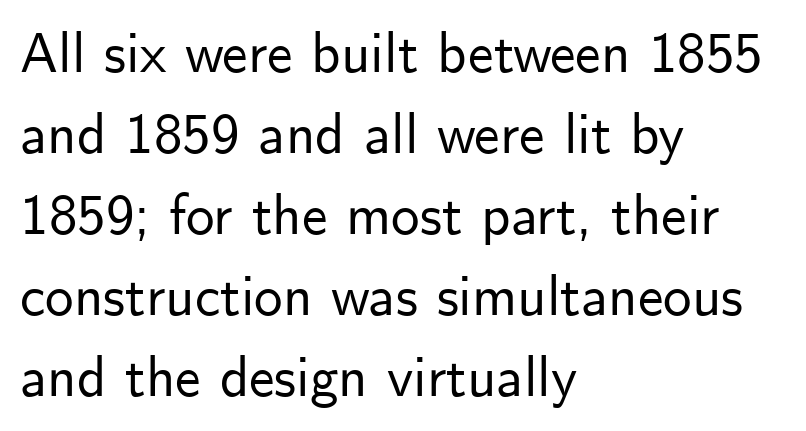
Q: Is the text italic (slanted)? A: No, it is upright.
Q: Is the typeface a serif or a sans-serif typeface? A: Sans-serif.
Q: Is the text underlined? A: No.
Q: How is the paragraph aligned? A: Left-aligned.
Q: Is the spacing between letters normal or unusually wide? A: Normal.
Q: Is the spacing between lines tight, normal or loose? A: Normal.
Q: Width (condensed, normal, or wide)? A: Normal.
Q: Stroke contrast? A: Low.
Q: x-height? A: Small.
Q: Monospaced? A: No.
